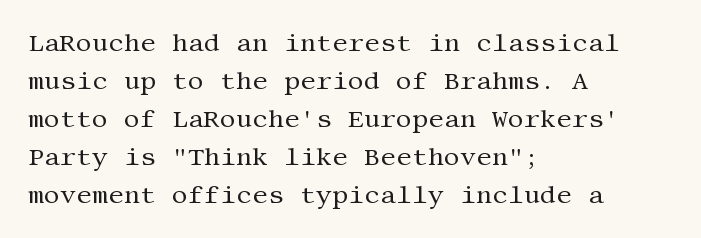
The font's upright variant was chosen for this text. The specimen omits any rule beneath the text block's lines. All the whitespace from short lines collects on the right. Tracking here is standard; glyphs follow each other at the usual distance.
